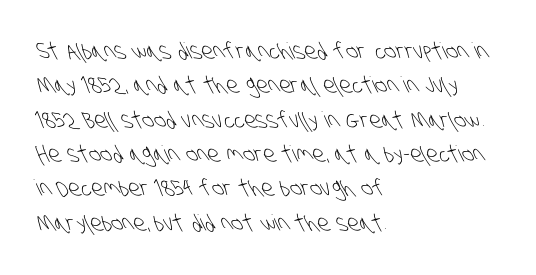
Q: Is the text bold? A: No.
Q: Is the text underlined? A: No.
Q: How is the paragraph aligned? A: Left-aligned.
Q: Is the spacing between letters normal or unusually wide? A: Normal.
Q: Is the spacing between lines tight, normal or loose? A: Normal.
